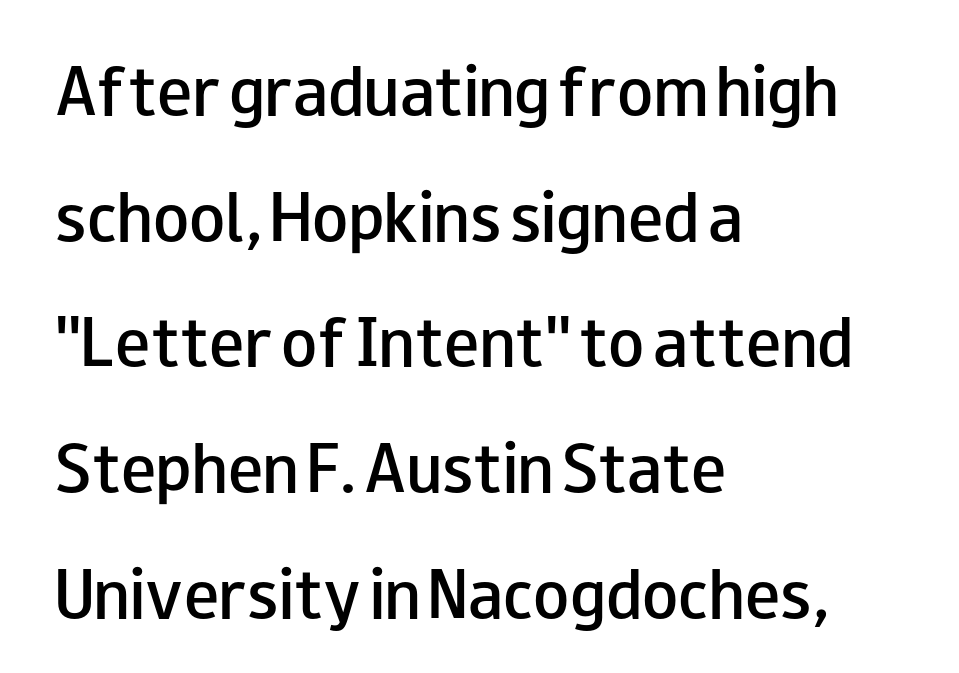
The image shows 59 px semibold, wide sans-serif type, upright; set left-aligned, loose line spacing (2.13x), normal letter spacing, not underlined; low stroke contrast and a small x-height.
